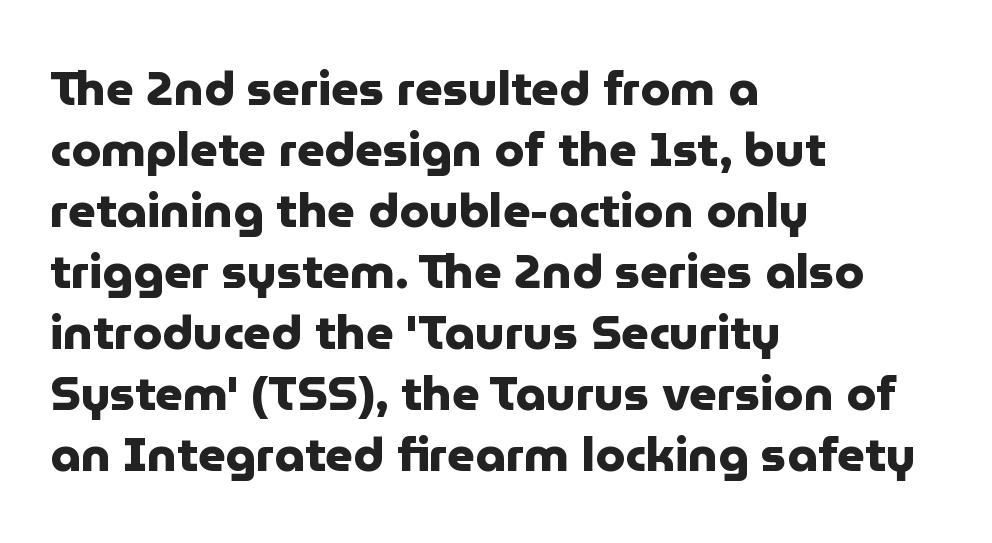
Q: Is the text bold? A: Yes.
Q: Is the text italic (slanted)? A: No, it is upright.
Q: Is the typeface a serif or a sans-serif typeface? A: Sans-serif.
Q: Is the text underlined? A: No.
Q: How is the paragraph aligned? A: Left-aligned.
Q: Is the spacing between letters normal or unusually wide? A: Normal.
Q: Is the spacing between lines tight, normal or loose? A: Normal.
Q: Width (condensed, normal, or wide)? A: Normal.
Q: Stroke contrast? A: Low.
Q: x-height? A: Medium.
Q: Monospaced? A: No.
